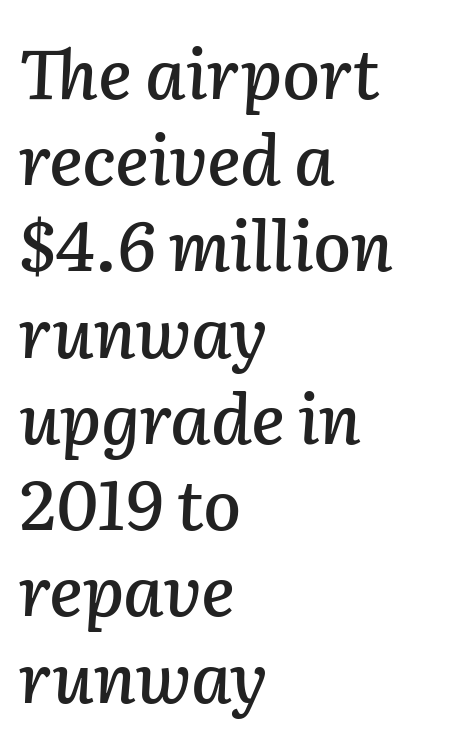
Spacing verdict: proportional, widths tailored to each character. Descenders hang freely into open space. The typography opts for an oblique posture over an upright one. Notice how descenders clear the ascenders below comfortably — that's standard leading.
